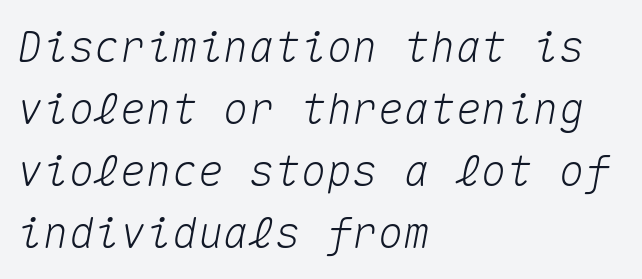
Q: Is the text italic (slanted)? A: Yes, it leans right by about 10 degrees.
Q: Is the text underlined? A: No.
Q: How is the paragraph aligned? A: Left-aligned.
Q: Is the spacing between letters normal or unusually wide? A: Normal.
Q: Is the spacing between lines tight, normal or loose? A: Normal.
Q: Width (condensed, normal, or wide)? A: Normal.
Q: Stroke contrast? A: Medium.
Q: x-height? A: Medium.
Q: Monospaced? A: Yes.
